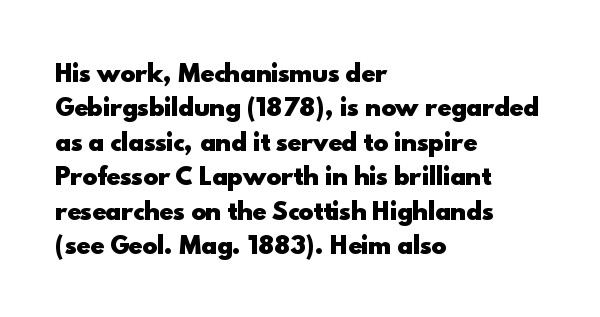
The image shows 23 px bold type, upright; set left-aligned, normal line spacing (1.5x), normal letter spacing, not underlined.
